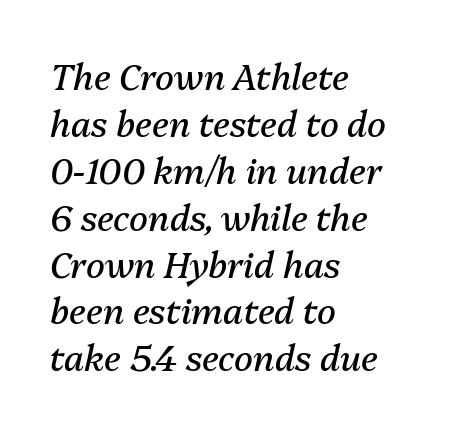
Q: Is the text bold? A: No.
Q: Is the text italic (slanted)? A: Yes, it leans right by about 13 degrees.
Q: Is the text underlined? A: No.
Q: How is the paragraph aligned? A: Left-aligned.
Q: Is the spacing between letters normal or unusually wide? A: Normal.
Q: Is the spacing between lines tight, normal or loose? A: Normal.
Q: Width (condensed, normal, or wide)? A: Normal.
Q: Stroke contrast? A: Medium.
Q: x-height? A: Medium.
Q: Monospaced? A: No.
